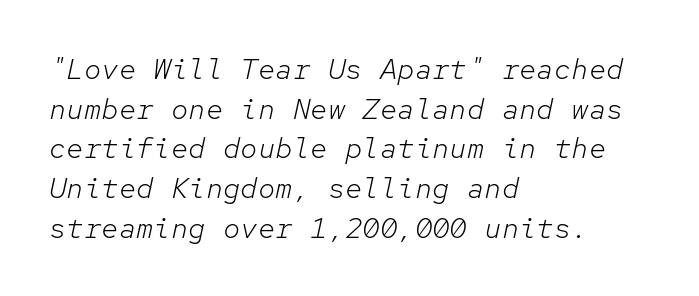
{"italic": "yes", "lean": "right", "slant_degrees": 12, "bold": "no", "weight": "light", "width": "normal", "stroke_contrast": "low", "x_height": "medium", "monospaced": "yes", "underline": "no", "align": "left", "line_spacing": "normal", "line_spacing_ratio": 1.37, "letter_spacing": "normal", "letter_spacing_em": 0.0, "glyph_px": 29}
